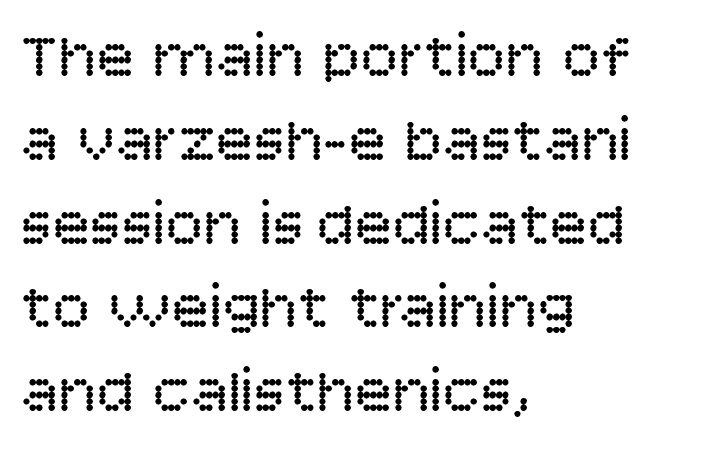
{"serif": "no", "italic": "no", "bold": "no", "weight": "regular", "width": "normal", "stroke_contrast": "low", "x_height": "large", "monospaced": "no", "underline": "no", "align": "left", "line_spacing": "normal", "line_spacing_ratio": 1.33, "letter_spacing": "normal", "letter_spacing_em": 0.0, "glyph_px": 63}
